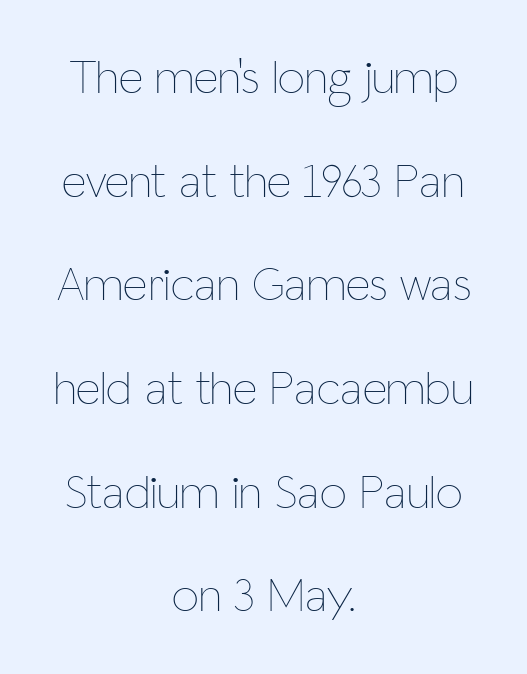
Q: Is the text bold? A: No.
Q: Is the text italic (slanted)? A: No, it is upright.
Q: Is the text underlined? A: No.
Q: How is the paragraph aligned? A: Centered.
Q: Is the spacing between letters normal or unusually wide? A: Normal.
Q: Is the spacing between lines tight, normal or loose? A: Loose.
Q: Width (condensed, normal, or wide)? A: Condensed.
Q: Stroke contrast? A: Low.
Q: x-height? A: Medium.
Q: Monospaced? A: No.
